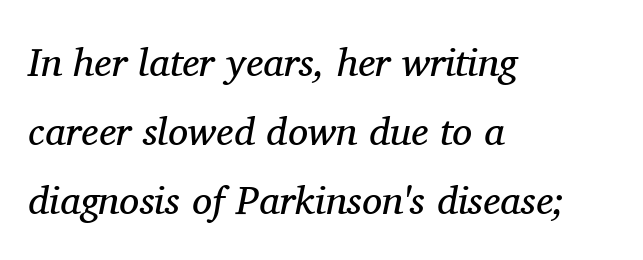
The image shows 40 px regular-weight serif type, italic (leaning right); set left-aligned, line spacing 1.72x, normal letter spacing, not underlined; medium stroke contrast and a medium x-height.
